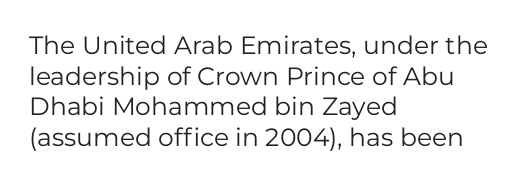
The letters look calm and open, with moderate or lighter stems. Descenders are the only things crossing below the line. Left-aligned paragraph, ragged on the right. Short note: letters normally spaced.
